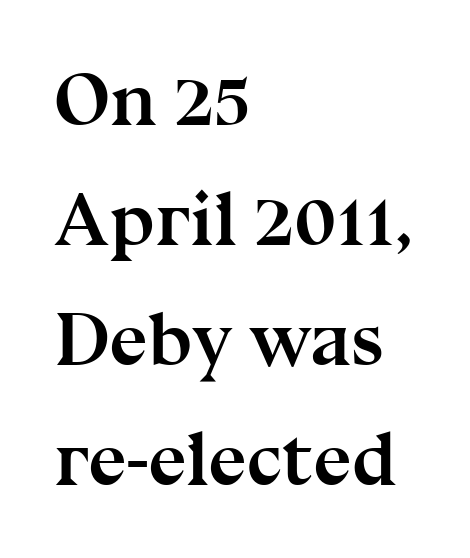
Q: Is the text bold? A: Yes.
Q: Is the text italic (slanted)? A: No, it is upright.
Q: Is the typeface a serif or a sans-serif typeface? A: Serif.
Q: Is the text underlined? A: No.
Q: How is the paragraph aligned? A: Left-aligned.
Q: Is the spacing between letters normal or unusually wide? A: Normal.
Q: Is the spacing between lines tight, normal or loose? A: Normal.
Q: Width (condensed, normal, or wide)? A: Normal.
Q: Stroke contrast? A: Medium.
Q: x-height? A: Medium.
Q: Monospaced? A: No.
